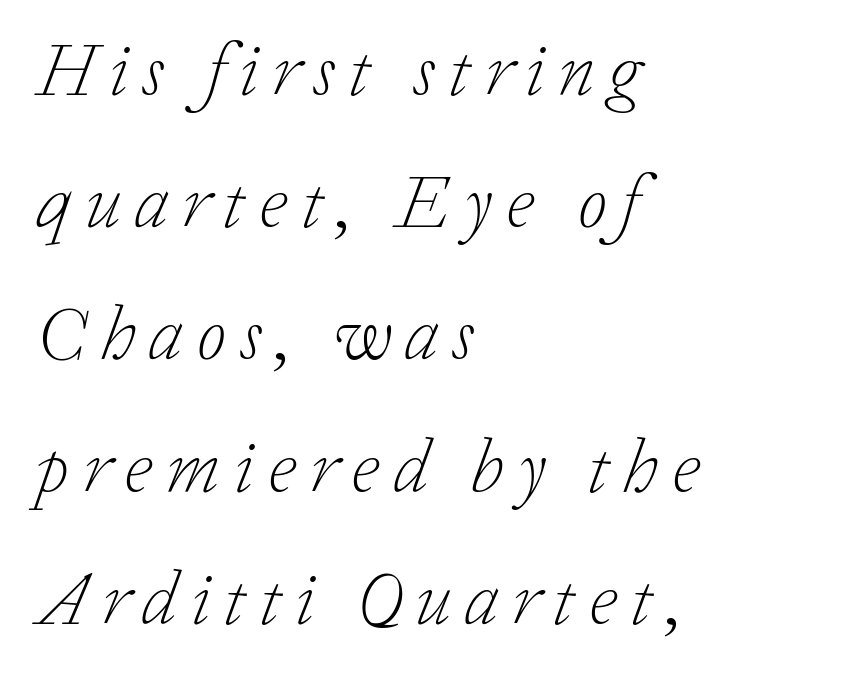
Q: Is the text bold? A: No.
Q: Is the text italic (slanted)? A: Yes, it leans right by about 20 degrees.
Q: Is the typeface a serif or a sans-serif typeface? A: Serif.
Q: Is the text underlined? A: No.
Q: How is the paragraph aligned? A: Left-aligned.
Q: Width (condensed, normal, or wide)? A: Normal.
Q: Stroke contrast? A: Low.
Q: x-height? A: Medium.
Q: Monospaced? A: No.
